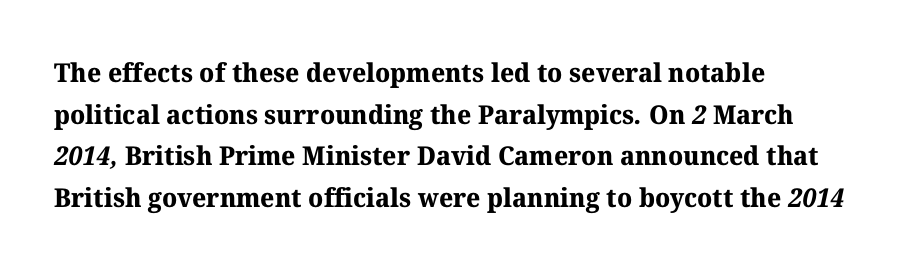
{"bold": "yes", "underline": "no", "align": "left", "line_spacing": "normal", "line_spacing_ratio": 1.6, "letter_spacing": "normal", "letter_spacing_em": 0.0, "glyph_px": 26}
